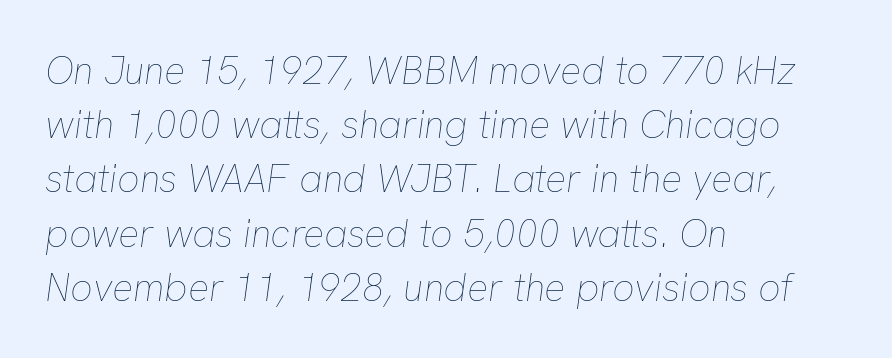
Q: Is the text bold? A: No.
Q: Is the text italic (slanted)? A: Yes, it leans right by about 8 degrees.
Q: Is the text underlined? A: No.
Q: How is the paragraph aligned? A: Left-aligned.
Q: Is the spacing between letters normal or unusually wide? A: Normal.
Q: Is the spacing between lines tight, normal or loose? A: Normal.
Q: Width (condensed, normal, or wide)? A: Normal.
Q: Stroke contrast? A: Low.
Q: x-height? A: Medium.
Q: Monospaced? A: No.
